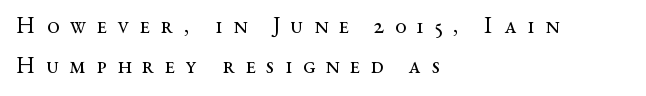
The image shows 23 px text type, upright; set left-aligned, line spacing 1.72x, unusually wide letter spacing (+0.46 em), not underlined.
